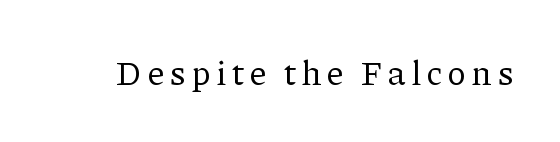
The image shows 35 px regular-weight serif type, upright; set not underlined; low stroke contrast and a medium x-height.
